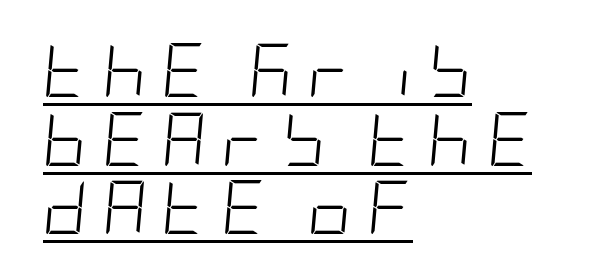
The image shows 54 px light, condensed type, italic (leaning right); set left-aligned, normal line spacing (1.27x), unusually wide letter spacing (+0.29 em), underlined; low stroke contrast and a large x-height.
